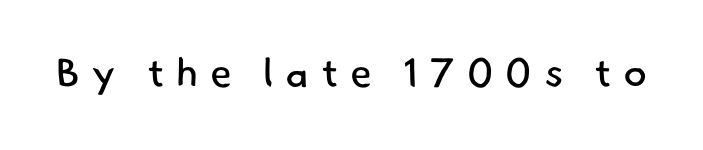
Q: Is the text bold? A: No.
Q: Is the typeface a serif or a sans-serif typeface? A: Sans-serif.
Q: Is the text underlined? A: No.
Q: Is the spacing between letters normal or unusually wide? A: Unusually wide.
Q: Width (condensed, normal, or wide)? A: Normal.
Q: Stroke contrast? A: Low.
Q: x-height? A: Small.
Q: Monospaced? A: No.
